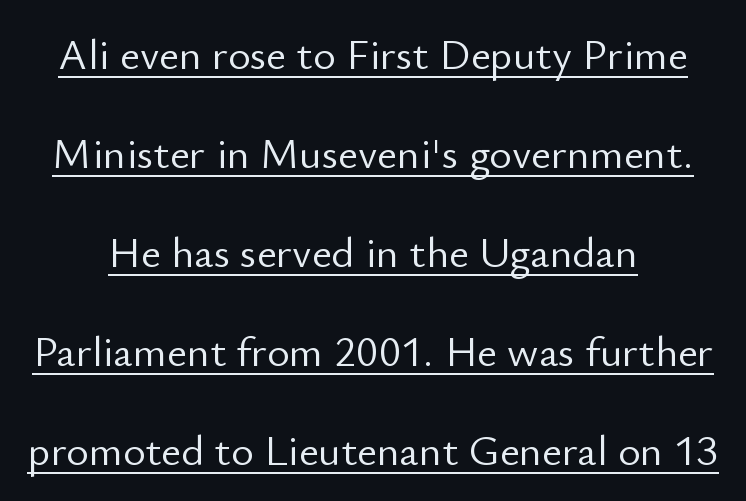
This sample carries an underscore along the baseline area. The rag falls on both sides of this text block equally. These lines are composed in type without serifs. Vertically, the passage feels expansive, rows floating well apart. The face used here is proportionally spaced, like ordinary book or web type. The horizontal fit of the characters is conventional and even.
